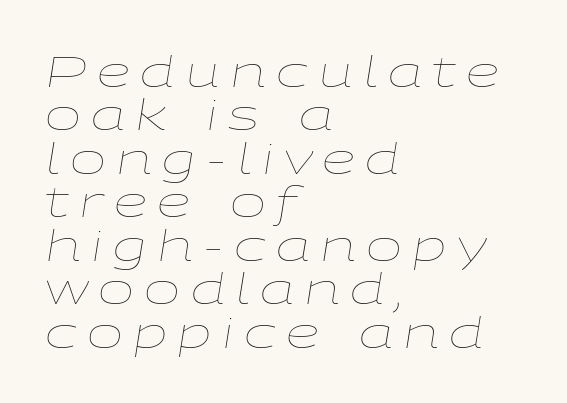
{"italic": "yes", "lean": "right", "slant_degrees": 9, "bold": "no", "weight": "thin", "width": "wide", "stroke_contrast": "low", "x_height": "medium", "monospaced": "no", "underline": "no", "align": "left", "line_spacing": "tight", "line_spacing_ratio": 1.01, "letter_spacing": "wide", "letter_spacing_em": 0.24, "glyph_px": 43}
